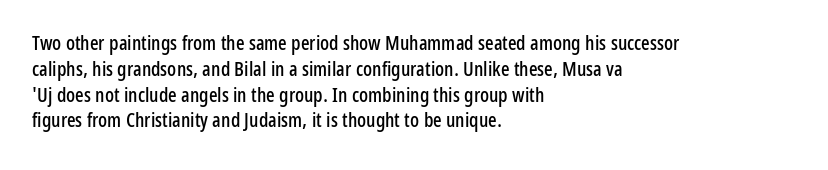
Q: Is the text italic (slanted)? A: No, it is upright.
Q: Is the text underlined? A: No.
Q: How is the paragraph aligned? A: Left-aligned.
Q: Is the spacing between letters normal or unusually wide? A: Normal.
Q: Is the spacing between lines tight, normal or loose? A: Normal.
